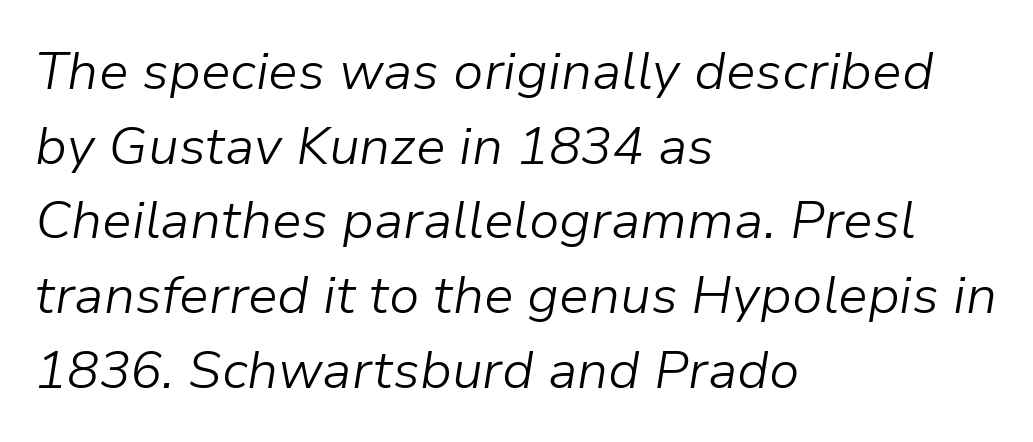
The image shows 53 px light type, italic (leaning right); set left-aligned, normal line spacing (1.41x), normal letter spacing, not underlined; low stroke contrast and a medium x-height.
